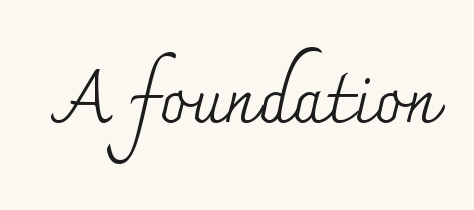
The characters display serif detailing at their extremities. No extra ink here — the face is not bold. The zone under the glyphs is completely vacant. Note the varied advance widths — an 'i' is clearly narrower than an 'm'.
